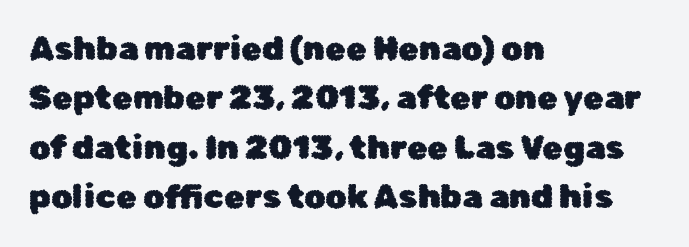
{"serif": "no", "italic": "no", "width": "normal", "stroke_contrast": "low", "x_height": "medium", "monospaced": "no", "underline": "no", "align": "left", "line_spacing": "normal", "line_spacing_ratio": 1.5, "letter_spacing": "normal", "letter_spacing_em": 0.0, "glyph_px": 33}
